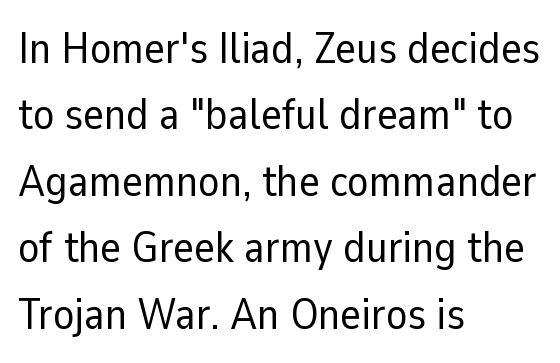
Weight: in the light-to-regular range. A student would call this left alignment; a typographer would say flush left, rag right. Is this a fixed-width face? No — the glyphs have proportional, varying widths. The line texture is even and compact thanks to regular tracking.
